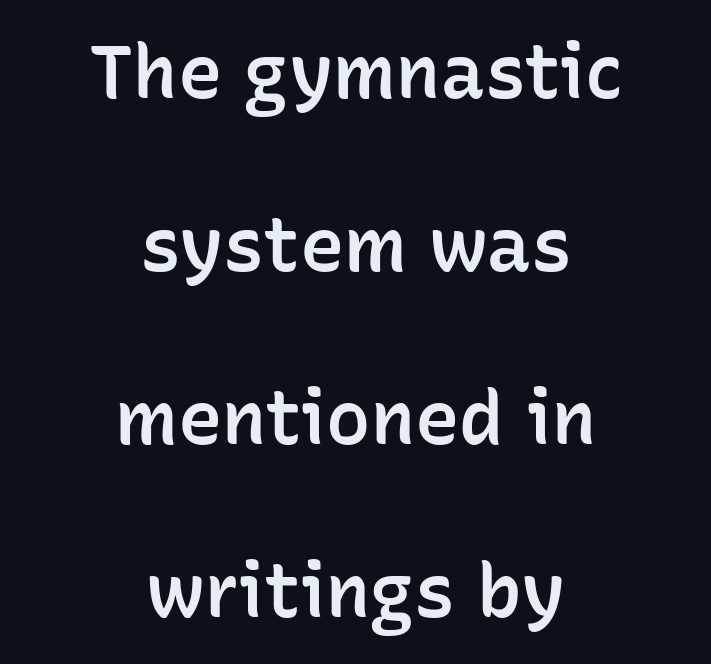
The image shows 74 px semibold sans-serif type, upright; set centered, loose line spacing (2.34x), normal letter spacing, not underlined; low stroke contrast and a medium x-height.
